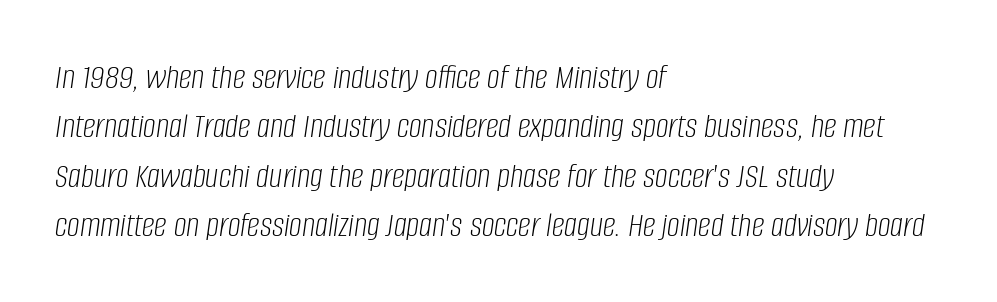
The image shows 36 px light, condensed type, italic (leaning right); set left-aligned, normal line spacing (1.37x), normal letter spacing, not underlined; low stroke contrast and a large x-height.
